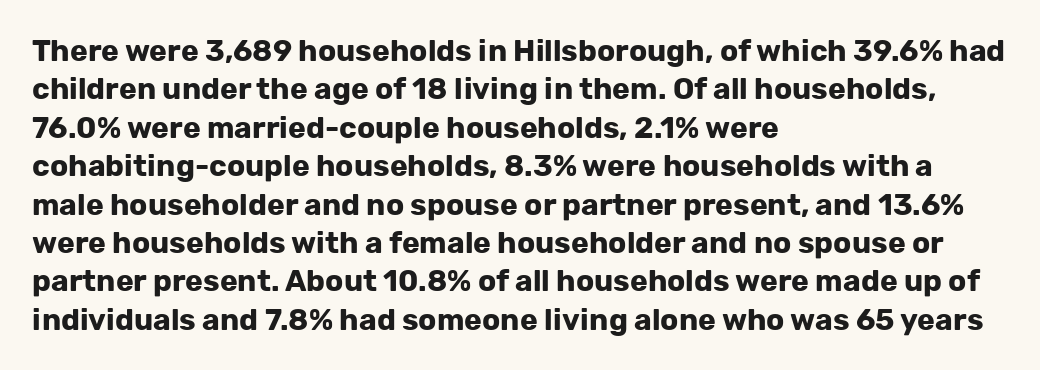
Q: Is the text bold? A: Yes.
Q: Is the text italic (slanted)? A: No, it is upright.
Q: Is the typeface a serif or a sans-serif typeface? A: Sans-serif.
Q: Is the text underlined? A: No.
Q: How is the paragraph aligned? A: Left-aligned.
Q: Is the spacing between letters normal or unusually wide? A: Normal.
Q: Is the spacing between lines tight, normal or loose? A: Normal.
Q: Width (condensed, normal, or wide)? A: Normal.
Q: Stroke contrast? A: Low.
Q: x-height? A: Medium.
Q: Monospaced? A: No.
